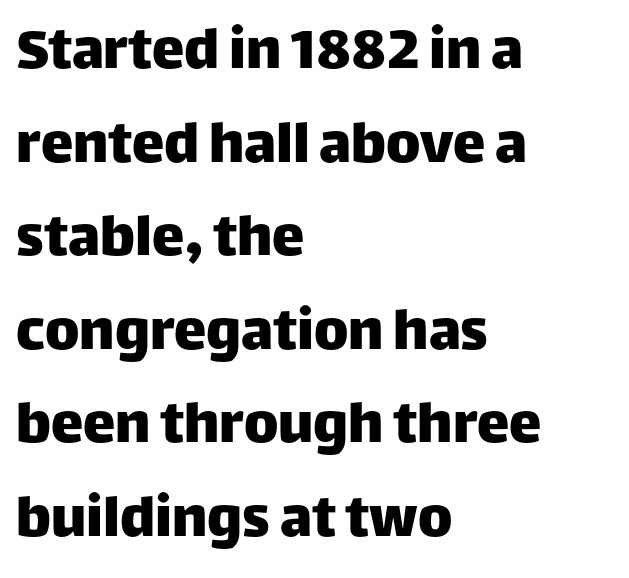
Q: Is the text italic (slanted)? A: No, it is upright.
Q: Is the typeface a serif or a sans-serif typeface? A: Sans-serif.
Q: Is the text underlined? A: No.
Q: How is the paragraph aligned? A: Left-aligned.
Q: Is the spacing between letters normal or unusually wide? A: Normal.
Q: Is the spacing between lines tight, normal or loose? A: Normal.
Q: Width (condensed, normal, or wide)? A: Normal.
Q: Stroke contrast? A: Low.
Q: x-height? A: Large.
Q: Monospaced? A: No.
